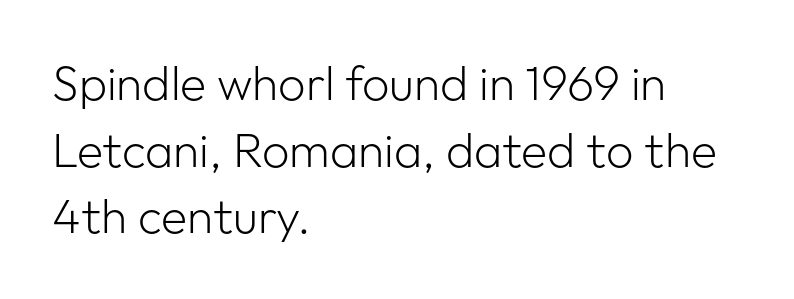
Q: Is the text bold? A: No.
Q: Is the text italic (slanted)? A: No, it is upright.
Q: Is the typeface a serif or a sans-serif typeface? A: Sans-serif.
Q: Is the text underlined? A: No.
Q: How is the paragraph aligned? A: Left-aligned.
Q: Is the spacing between letters normal or unusually wide? A: Normal.
Q: Is the spacing between lines tight, normal or loose? A: Normal.
Q: Width (condensed, normal, or wide)? A: Normal.
Q: Stroke contrast? A: Low.
Q: x-height? A: Medium.
Q: Monospaced? A: No.
